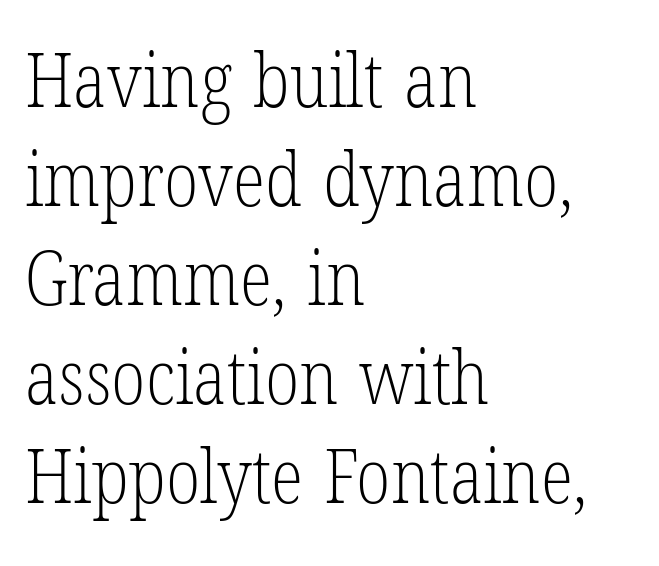
{"serif": "yes", "italic": "no", "bold": "no", "weight": "light", "width": "condensed", "stroke_contrast": "low", "x_height": "medium", "monospaced": "no", "underline": "no", "align": "left", "line_spacing": "normal", "line_spacing_ratio": 1.32, "letter_spacing": "normal", "letter_spacing_em": 0.0, "glyph_px": 75}
